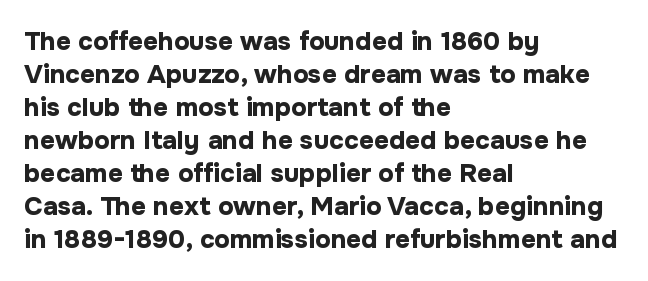
The image shows 26 px bold type, upright; set left-aligned, normal line spacing (1.27x), normal letter spacing, not underlined.
